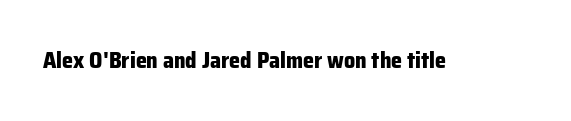
Q: Is the text bold? A: Yes.
Q: Is the text italic (slanted)? A: No, it is upright.
Q: Is the text underlined? A: No.
Q: Is the spacing between letters normal or unusually wide? A: Normal.
